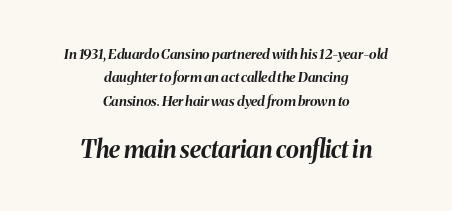
{"italic": "yes", "lean": "right", "slant_degrees": 8, "bold": "yes", "underline": "no", "align": "center", "line_spacing": "normal", "line_spacing_ratio": 1.67, "letter_spacing": "normal", "letter_spacing_em": 0.0, "larger_block": "second", "size_ratio": 1.71, "glyph_px": 24}
